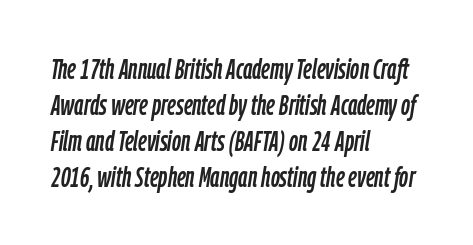
The image shows 28 px condensed type, italic (leaning right); set left-aligned, normal line spacing (1.28x), normal letter spacing, not underlined; low stroke contrast and a medium x-height.
